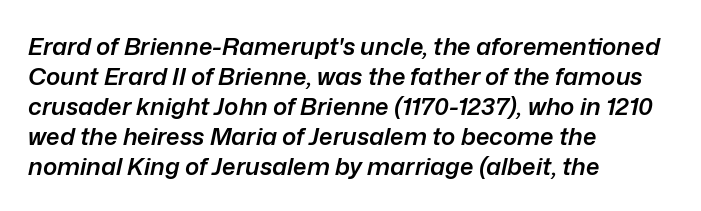
The glyphs look as if they've been sheared to an angle. Nothing unusual about the tracking: characters are spaced as the font intends. The glyphs are unaccompanied by any horizontal stroke below them. Horizontal bands of white between lines are of average thickness. Does the weight exceed regular? Yes, but only to semibold.
